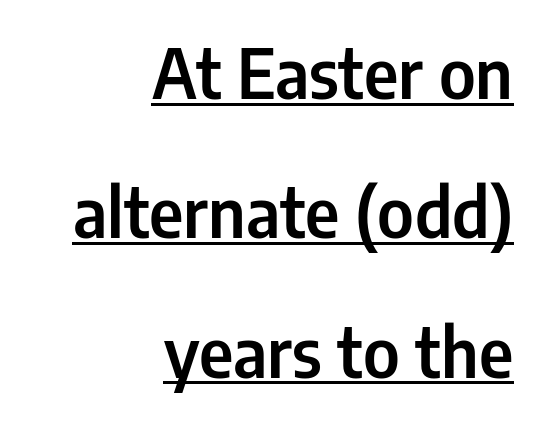
Think of a printed novel: that variable character pitch is what you see here. The type family on display is of the sans-serif kind. Horizontal alignment here is rightward, an uncommon choice for prose. Students, observe: this is what heavily led, spacious text looks like.
